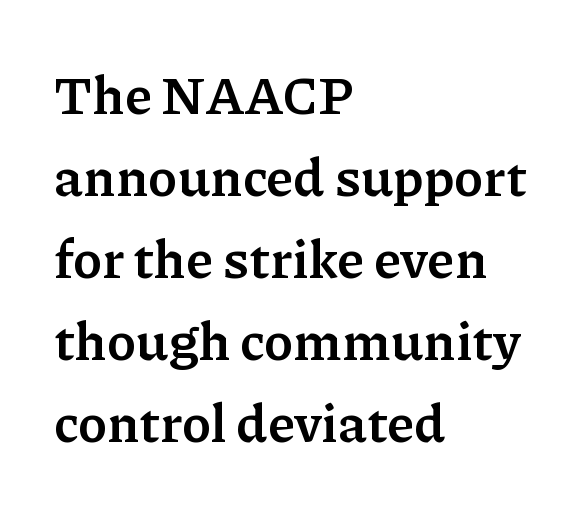
The string is rendered with underlining switched off. A typesetter would call this zero additional tracking. Regular leading. Do the characters align in a grid? No, the font is proportional.
